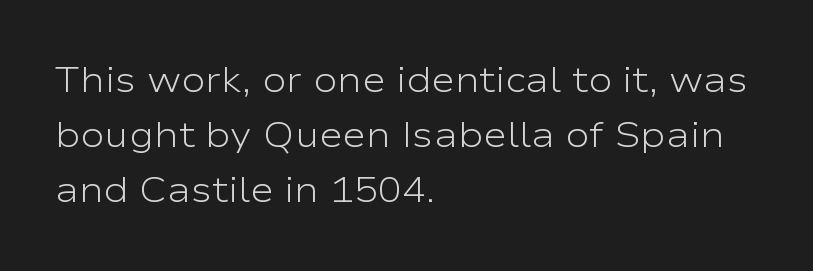
Q: Is the text bold? A: No.
Q: Is the text italic (slanted)? A: No, it is upright.
Q: Is the typeface a serif or a sans-serif typeface? A: Sans-serif.
Q: Is the text underlined? A: No.
Q: How is the paragraph aligned? A: Left-aligned.
Q: Is the spacing between letters normal or unusually wide? A: Normal.
Q: Is the spacing between lines tight, normal or loose? A: Normal.
Q: Width (condensed, normal, or wide)? A: Wide.
Q: Stroke contrast? A: Low.
Q: x-height? A: Medium.
Q: Monospaced? A: No.
